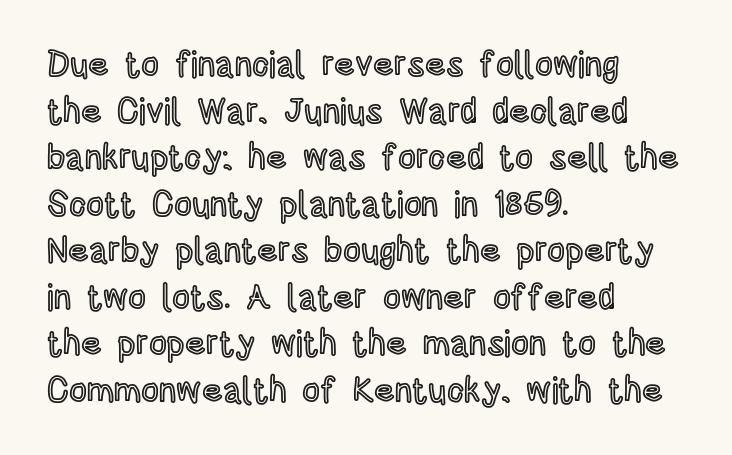
Upright lettering throughout. Do the characters align in a grid? No, the font is proportional. The designer left line spacing at the default. The tracking reads as untouched default to a designer's eye. Any mark beneath the type? The region is blank.
